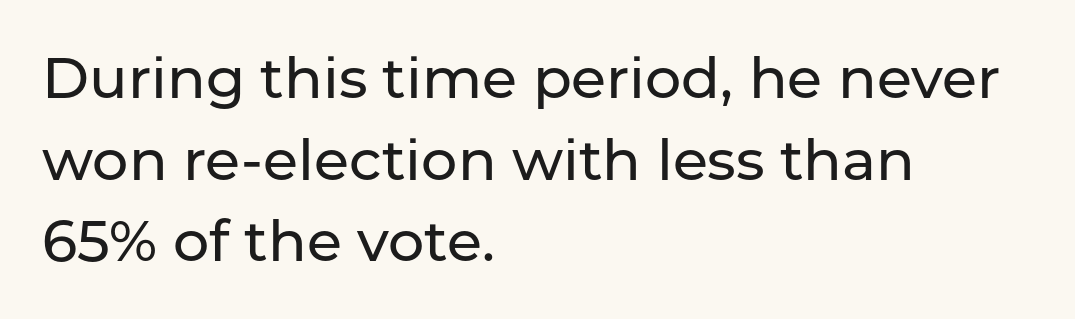
All the whitespace from short lines collects on the right. Check the space under the baseline: it is left empty. These lines were composed using upright roman letters. A typesetter would call this proportional, since set widths differ per character. Normally led — the rows are evenly, conventionally spaced.
